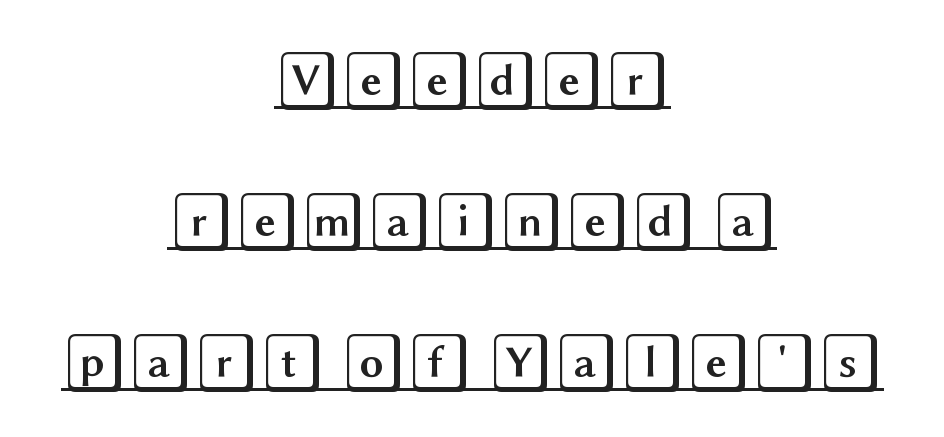
Does the copy run flush right? No — it is centered line by line. Unlike italic type, these characters show no tilt at all. Is there much room between lines? Yes — plenty of vertical air separates them. Each line of the rendering has a horizontal stroke beneath the glyphs.
